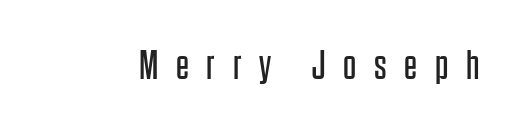
Q: Is the text bold? A: No.
Q: Is the text italic (slanted)? A: No, it is upright.
Q: Is the typeface a serif or a sans-serif typeface? A: Sans-serif.
Q: Is the text underlined? A: No.
Q: Is the spacing between letters normal or unusually wide? A: Unusually wide.
Q: Width (condensed, normal, or wide)? A: Condensed.
Q: Stroke contrast? A: Low.
Q: x-height? A: Large.
Q: Monospaced? A: No.
